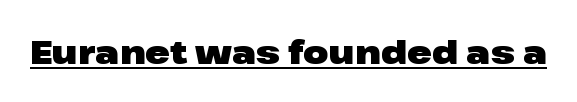
{"serif": "no", "italic": "no", "bold": "yes", "weight": "heavy", "width": "wide", "stroke_contrast": "low", "x_height": "medium", "monospaced": "no", "underline": "yes", "letter_spacing": "normal", "letter_spacing_em": 0.0, "glyph_px": 33}
